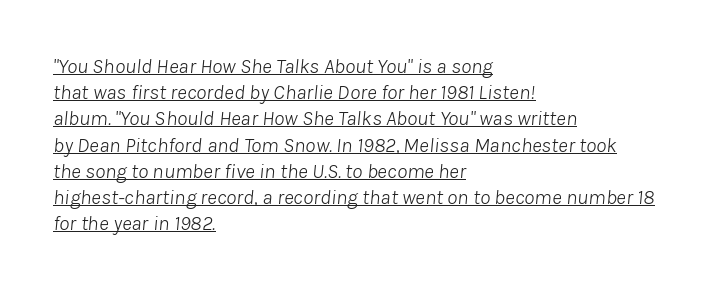
{"italic": "yes", "lean": "right", "slant_degrees": 8, "bold": "no", "underline": "yes", "align": "left", "line_spacing": "normal", "line_spacing_ratio": 1.25, "letter_spacing": "normal", "letter_spacing_em": 0.0, "glyph_px": 21}
